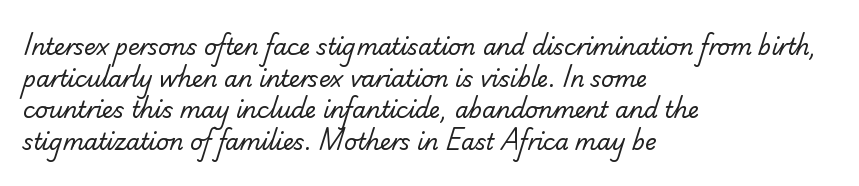
{"bold": "no", "underline": "no", "align": "left", "line_spacing": "normal", "line_spacing_ratio": 1.44, "letter_spacing": "normal", "letter_spacing_em": 0.0, "glyph_px": 22}
